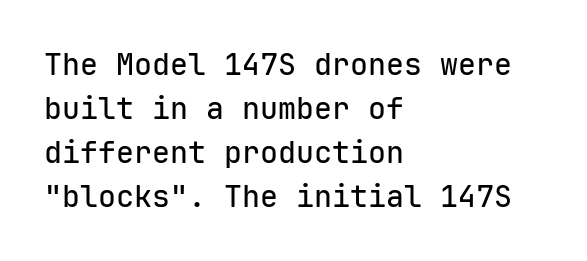
Q: Is the text italic (slanted)? A: No, it is upright.
Q: Is the typeface a serif or a sans-serif typeface? A: Sans-serif.
Q: Is the text underlined? A: No.
Q: How is the paragraph aligned? A: Left-aligned.
Q: Is the spacing between letters normal or unusually wide? A: Normal.
Q: Is the spacing between lines tight, normal or loose? A: Normal.
Q: Width (condensed, normal, or wide)? A: Normal.
Q: Stroke contrast? A: Low.
Q: x-height? A: Medium.
Q: Monospaced? A: Yes.
